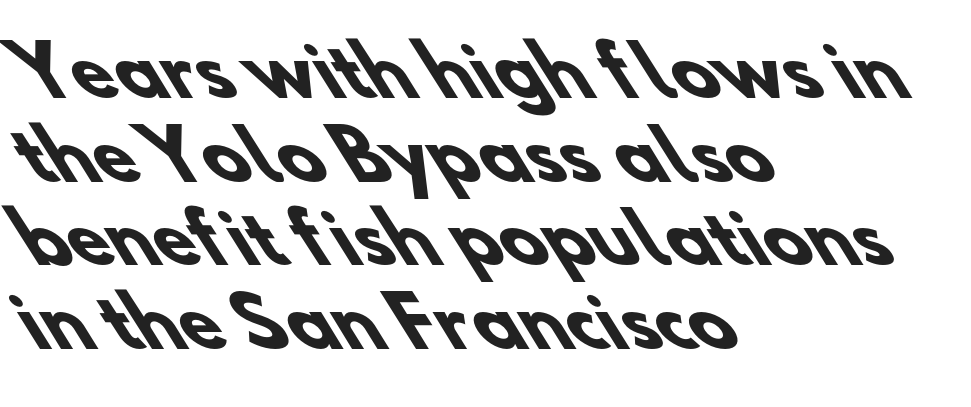
The space directly below the letters is spotless. The type is set solid horizontally, with unmodified tracking. The letters are bold, with thick, heavy strokes. A typesetter would label this face a sans. Each letter keeps its own natural width here, so spacing adapts to shape.
